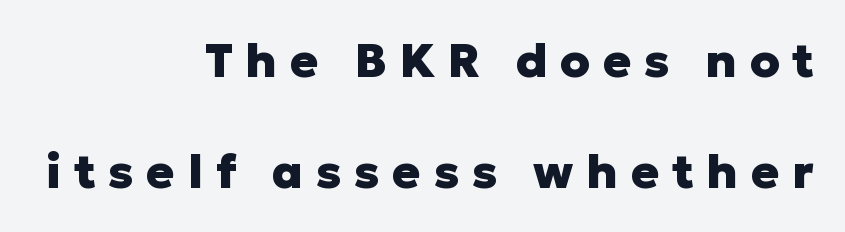
The designer dialed line spacing up above the default. A student would call this right alignment; a typographer would say flush right, rag left. Heft: maximum for text — a bold. Proportional: the letters do not fall into vertical columns. The passage shown is typeset with a sans-serif family. Letter spacing: wide.
